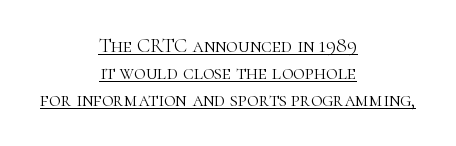
The image shows 20 px text type, upright; set centered, normal line spacing (1.36x), normal letter spacing, underlined.
